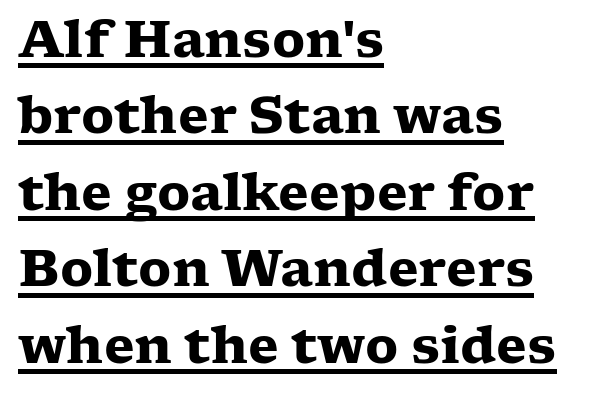
Q: Is the text bold? A: Yes.
Q: Is the text italic (slanted)? A: No, it is upright.
Q: Is the typeface a serif or a sans-serif typeface? A: Serif.
Q: Is the text underlined? A: Yes.
Q: How is the paragraph aligned? A: Left-aligned.
Q: Is the spacing between letters normal or unusually wide? A: Normal.
Q: Is the spacing between lines tight, normal or loose? A: Normal.
Q: Width (condensed, normal, or wide)? A: Wide.
Q: Stroke contrast? A: Low.
Q: x-height? A: Medium.
Q: Monospaced? A: No.
